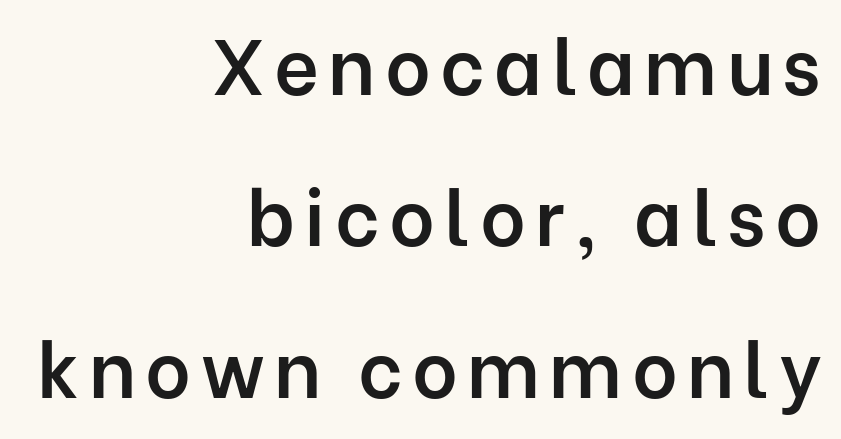
{"serif": "no", "italic": "no", "bold": "semi", "weight": "semibold", "width": "normal", "stroke_contrast": "low", "x_height": "medium", "monospaced": "no", "underline": "no", "align": "right", "line_spacing": "loose", "line_spacing_ratio": 1.94, "glyph_px": 78}
